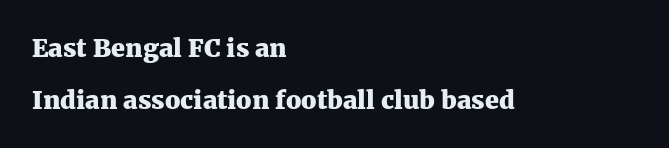
Q: Is the text bold? A: Yes.
Q: Is the text italic (slanted)? A: No, it is upright.
Q: Is the text underlined? A: No.
Q: How is the paragraph aligned? A: Left-aligned.
Q: Is the spacing between letters normal or unusually wide? A: Normal.
Q: Is the spacing between lines tight, normal or loose? A: Loose.
